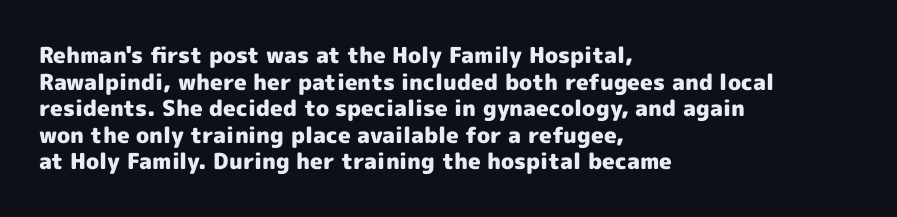
Q: Is the text bold? A: Yes.
Q: Is the text italic (slanted)? A: No, it is upright.
Q: Is the text underlined? A: No.
Q: How is the paragraph aligned? A: Left-aligned.
Q: Is the spacing between letters normal or unusually wide? A: Normal.
